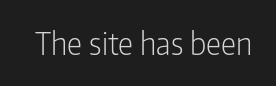
{"serif": "no", "italic": "no", "bold": "no", "weight": "light", "width": "condensed", "stroke_contrast": "low", "x_height": "medium", "monospaced": "no", "underline": "no", "letter_spacing": "normal", "letter_spacing_em": 0.0, "glyph_px": 30}
